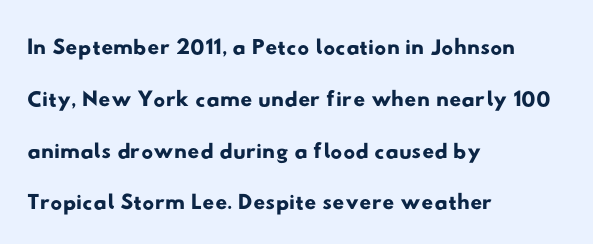
Alignment: flush left. The vertical gap from one line to the next is medium. This sample uses a sans-serif face. Underline: absent.
